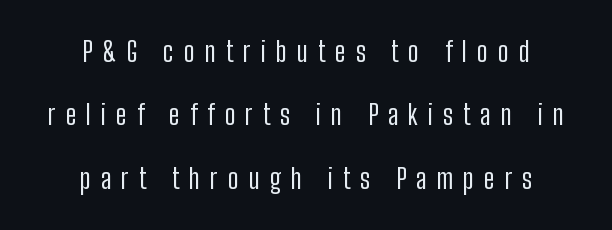
The image shows 27 px text type, upright; set centered, loose line spacing (2.35x), unusually wide letter spacing (+0.37 em), not underlined.
